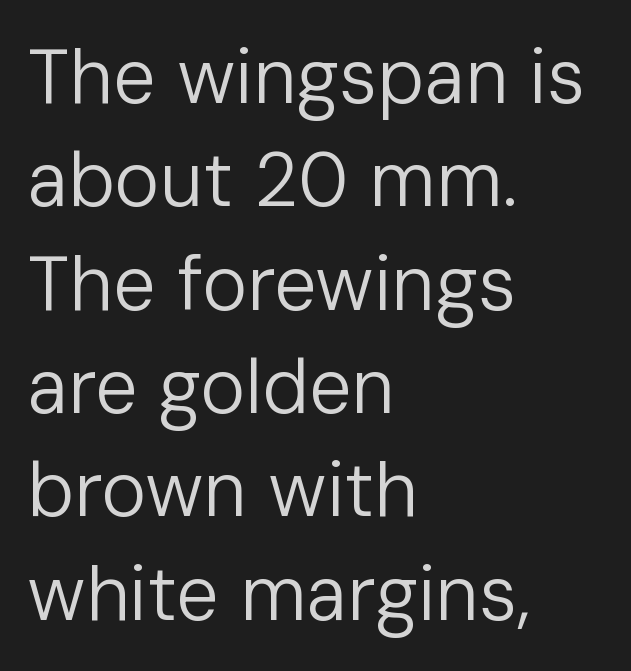
Q: Is the text bold? A: No.
Q: Is the text italic (slanted)? A: No, it is upright.
Q: Is the typeface a serif or a sans-serif typeface? A: Sans-serif.
Q: Is the text underlined? A: No.
Q: How is the paragraph aligned? A: Left-aligned.
Q: Is the spacing between letters normal or unusually wide? A: Normal.
Q: Is the spacing between lines tight, normal or loose? A: Normal.
Q: Width (condensed, normal, or wide)? A: Normal.
Q: Stroke contrast? A: Low.
Q: x-height? A: Medium.
Q: Monospaced? A: No.
